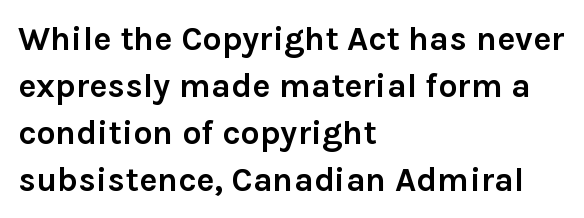
{"serif": "no", "italic": "no", "bold": "yes", "weight": "semibold", "width": "normal", "stroke_contrast": "low", "x_height": "medium", "monospaced": "no", "underline": "no", "align": "left", "line_spacing": "normal", "line_spacing_ratio": 1.38, "letter_spacing": "normal", "letter_spacing_em": 0.0, "glyph_px": 34}
